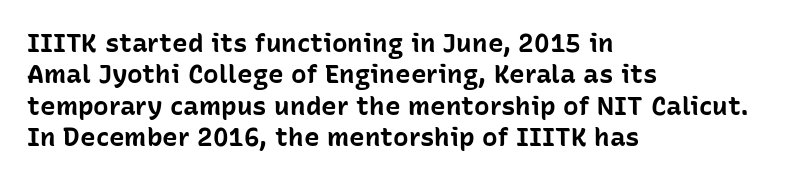
{"italic": "no", "bold": "yes", "underline": "no", "align": "left", "line_spacing_ratio": 1.21, "letter_spacing": "normal", "letter_spacing_em": 0.0, "glyph_px": 26}
